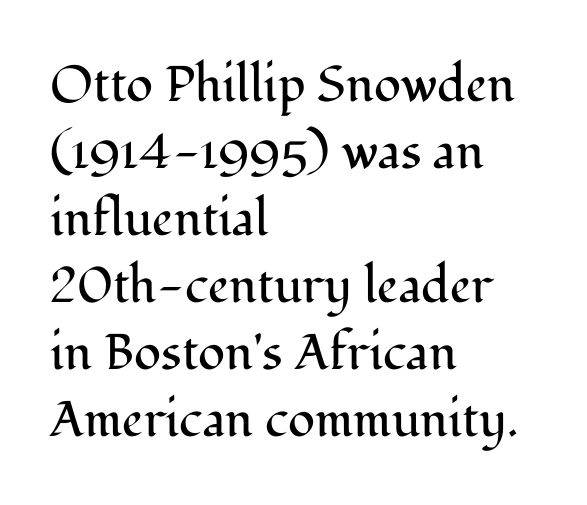
Q: Is the text bold? A: No.
Q: Is the text italic (slanted)? A: No, it is upright.
Q: Is the typeface a serif or a sans-serif typeface? A: Serif.
Q: Is the text underlined? A: No.
Q: How is the paragraph aligned? A: Left-aligned.
Q: Is the spacing between letters normal or unusually wide? A: Normal.
Q: Is the spacing between lines tight, normal or loose? A: Normal.
Q: Width (condensed, normal, or wide)? A: Normal.
Q: Stroke contrast? A: Medium.
Q: x-height? A: Medium.
Q: Monospaced? A: No.
